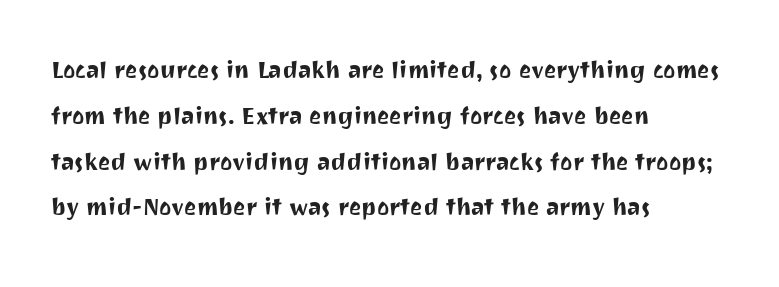
The letters stand upright; this is a roman face. The glyphs are unaccompanied by any horizontal stroke below them. These lines are composed in type without serifs. Caption: multi-line text, flush left, ragged right.
